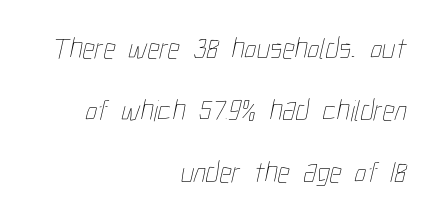
Q: Is the text bold? A: No.
Q: Is the text underlined? A: No.
Q: How is the paragraph aligned? A: Right-aligned.
Q: Is the spacing between letters normal or unusually wide? A: Normal.
Q: Is the spacing between lines tight, normal or loose? A: Loose.
Q: Width (condensed, normal, or wide)? A: Condensed.
Q: Stroke contrast? A: Low.
Q: x-height? A: Medium.
Q: Monospaced? A: No.
